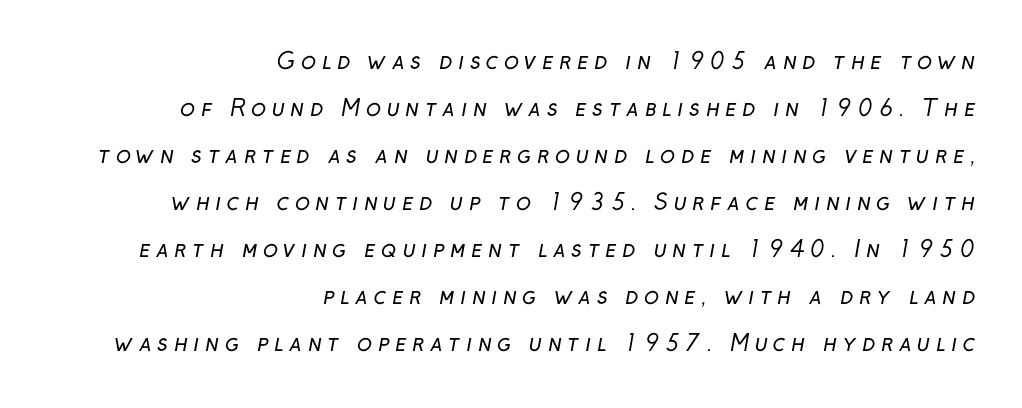
The image shows 22 px text type; set right-aligned, loose line spacing (2.14x), unusually wide letter spacing (+0.26 em), not underlined.
